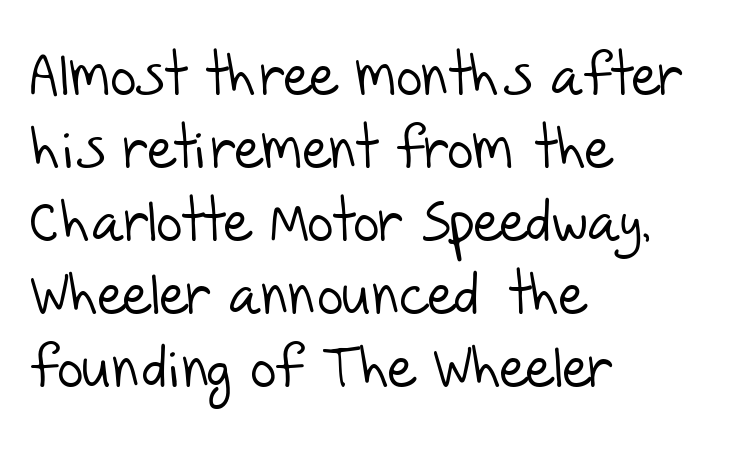
The ragged edge is on the right, which tells us the setting is flush left. Horizontal bands of white between lines are of average thickness. Letterform terminals end flat and unadorned throughout the passage. This is not heavy type; no bold has been used.
